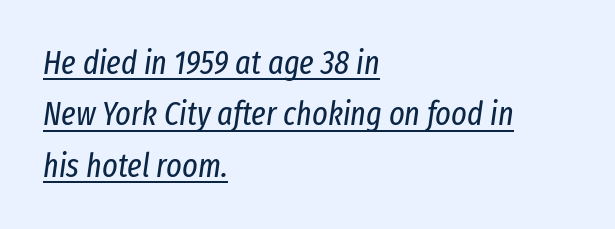
Q: Is the text bold? A: No.
Q: Is the text italic (slanted)? A: Yes, it leans right by about 8 degrees.
Q: Is the text underlined? A: Yes.
Q: How is the paragraph aligned? A: Left-aligned.
Q: Is the spacing between letters normal or unusually wide? A: Normal.
Q: Is the spacing between lines tight, normal or loose? A: Normal.
Q: Width (condensed, normal, or wide)? A: Condensed.
Q: Stroke contrast? A: Low.
Q: x-height? A: Medium.
Q: Monospaced? A: No.
